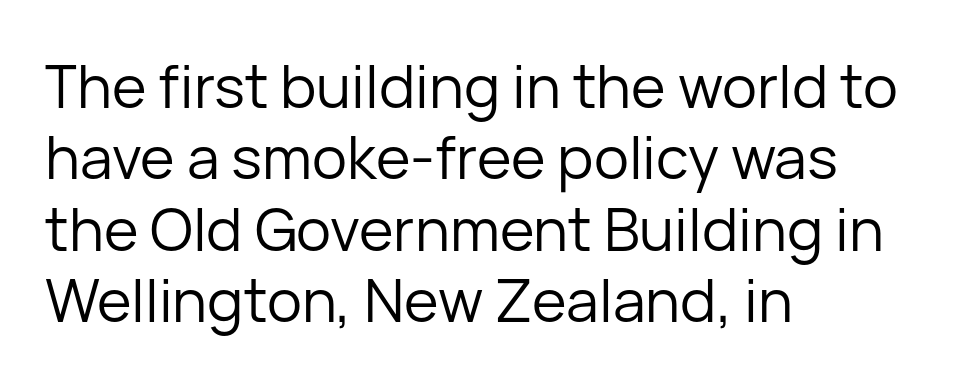
Line starts are locked; line ends wander. Note: no serifs on the glyphs. This sample has the flowing, uneven cadence of proportional lettering. The cut favours lightness, reaching ordinary text weight at its darkest. The font's upright variant was chosen for this text.
